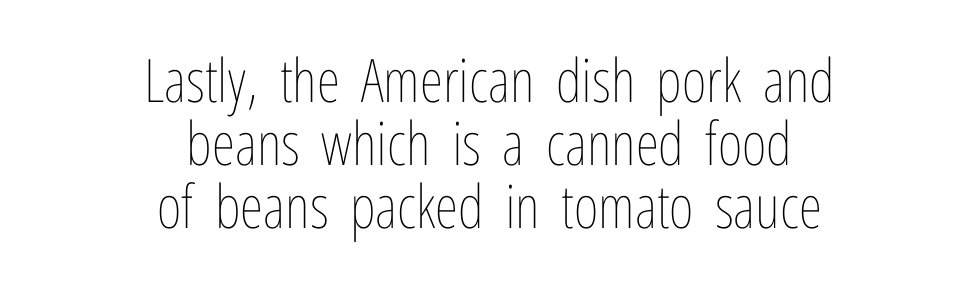
The image shows 60 px thin, condensed type, upright; set centered, tight line spacing (1.05x), normal letter spacing, not underlined; low stroke contrast and a medium x-height.
